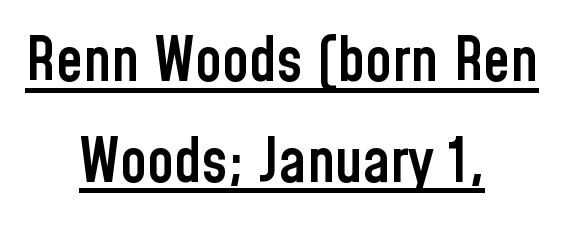
The image shows 61 px semibold, condensed sans-serif type, upright; set centered, normal line spacing (1.65x), normal letter spacing, underlined; low stroke contrast and a medium x-height.
